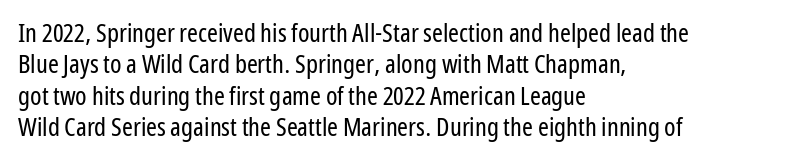
What stands out about the letter spacing? Nothing — it is the standard amount. The rendering anchors every line to the left-hand side. A light-to-regular cut is what we see here. Ordinary non-slanted type is in use.
